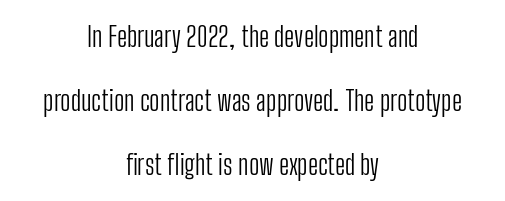
Q: Is the text bold? A: No.
Q: Is the text italic (slanted)? A: No, it is upright.
Q: Is the text underlined? A: No.
Q: How is the paragraph aligned? A: Centered.
Q: Is the spacing between letters normal or unusually wide? A: Normal.
Q: Is the spacing between lines tight, normal or loose? A: Loose.
